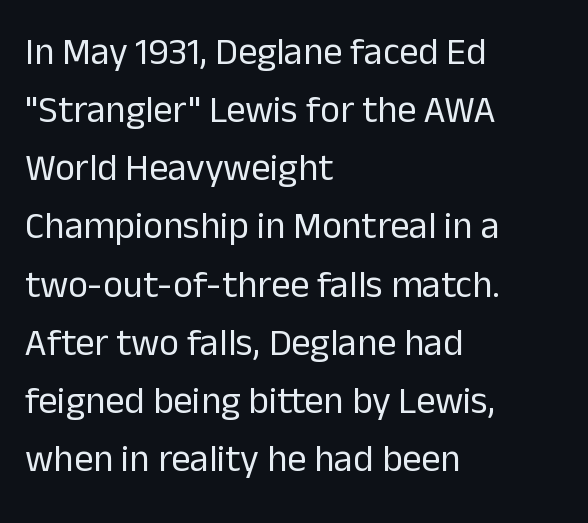
Q: Is the text bold? A: No.
Q: Is the text italic (slanted)? A: No, it is upright.
Q: Is the typeface a serif or a sans-serif typeface? A: Sans-serif.
Q: Is the text underlined? A: No.
Q: How is the paragraph aligned? A: Left-aligned.
Q: Is the spacing between letters normal or unusually wide? A: Normal.
Q: Is the spacing between lines tight, normal or loose? A: Normal.
Q: Width (condensed, normal, or wide)? A: Normal.
Q: Stroke contrast? A: Low.
Q: x-height? A: Medium.
Q: Monospaced? A: No.
